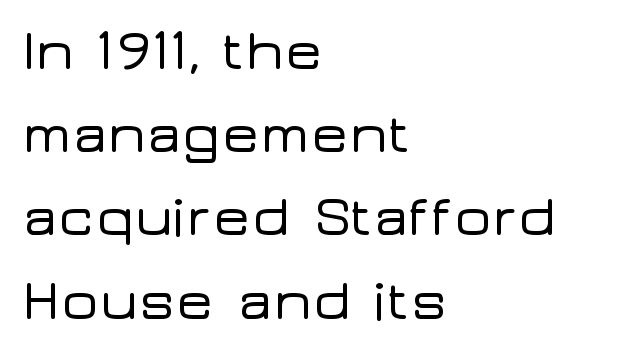
{"serif": "no", "italic": "no", "width": "wide", "stroke_contrast": "low", "x_height": "medium", "monospaced": "no", "underline": "no", "align": "left", "line_spacing": "normal", "line_spacing_ratio": 1.46, "letter_spacing": "normal", "letter_spacing_em": 0.0, "glyph_px": 57}
